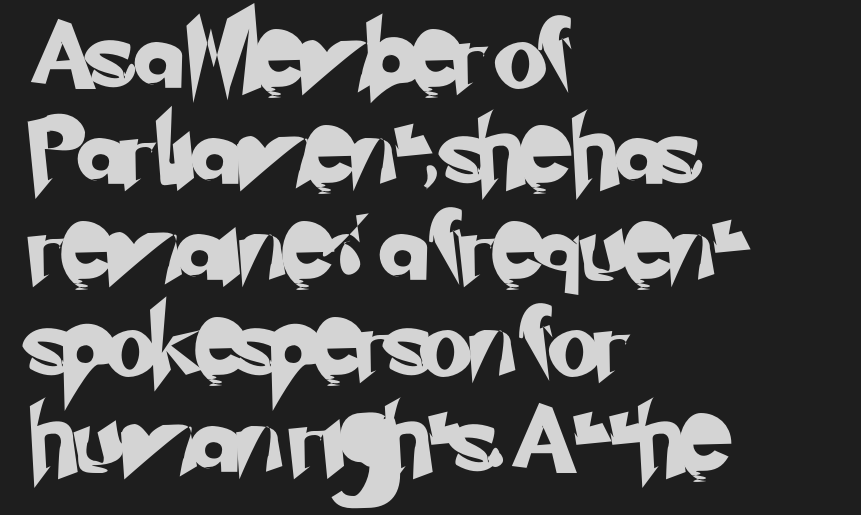
Looks like regular typesetting: each glyph gets only the width it needs. Nobody touched the tracking dial on this one. What kind of face is this? One without serifs — a sans. The passage shown stacks its lines at a standard gap.
